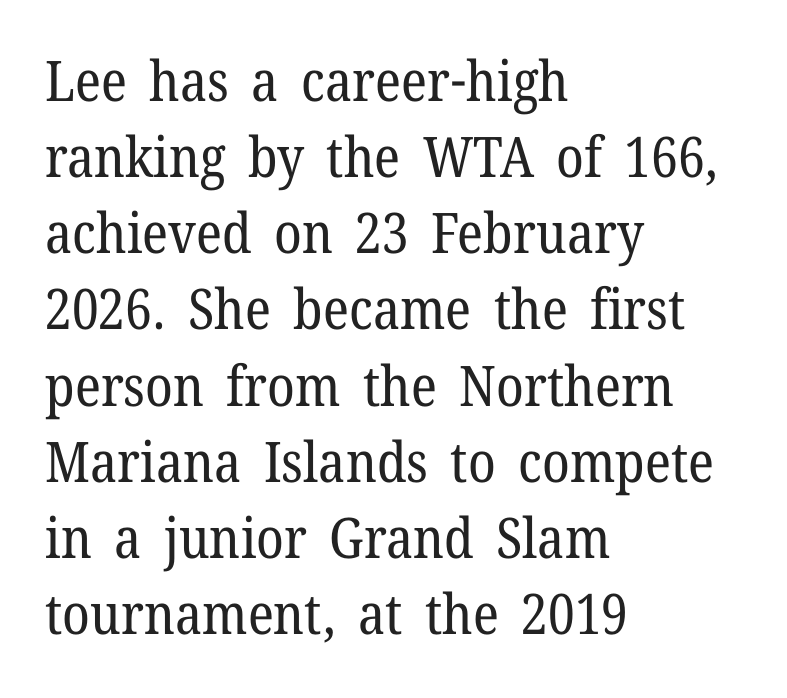
{"serif": "yes", "italic": "no", "bold": "no", "weight": "regular", "width": "normal", "stroke_contrast": "low", "x_height": "medium", "monospaced": "no", "underline": "no", "align": "left", "line_spacing": "normal", "line_spacing_ratio": 1.36, "letter_spacing": "normal", "letter_spacing_em": 0.0, "glyph_px": 56}
